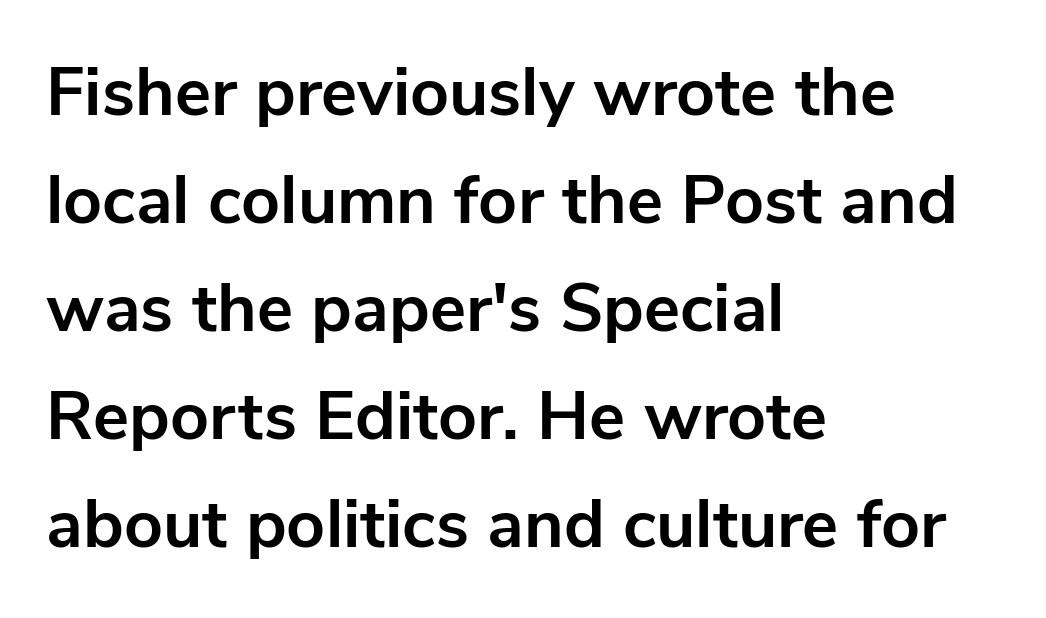
The image shows 68 px bold sans-serif type, upright; set left-aligned, normal line spacing (1.59x), normal letter spacing, not underlined; low stroke contrast and a medium x-height.
